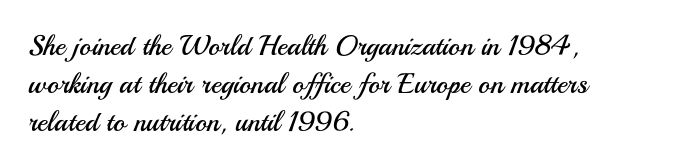
The image shows 28 px regular-weight sans-serif type; set left-aligned, normal line spacing (1.35x), normal letter spacing, not underlined; medium stroke contrast and a small x-height.
